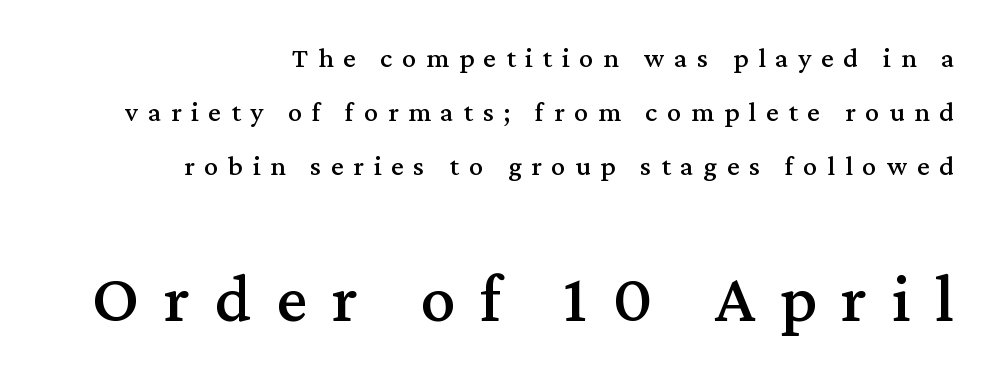
In terms of leading, this rendering errs on the spacious side. Caption: upper text group reduced, lower text group enlarged. Does the copy run flush right? Yes — the right margin is perfectly even. Letters rest on an invisible, unmarked baseline. Display-style spreading of the glyphs; the letterfit is very open.
